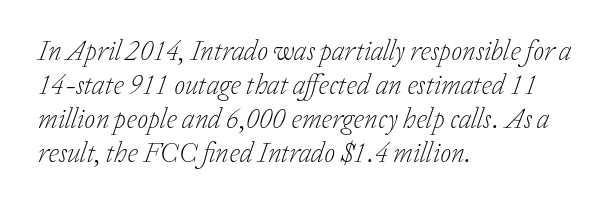
The image shows 28 px light serif type, italic (leaning right); set left-aligned, line spacing 1.22x, normal letter spacing, not underlined; low stroke contrast and a medium x-height.
